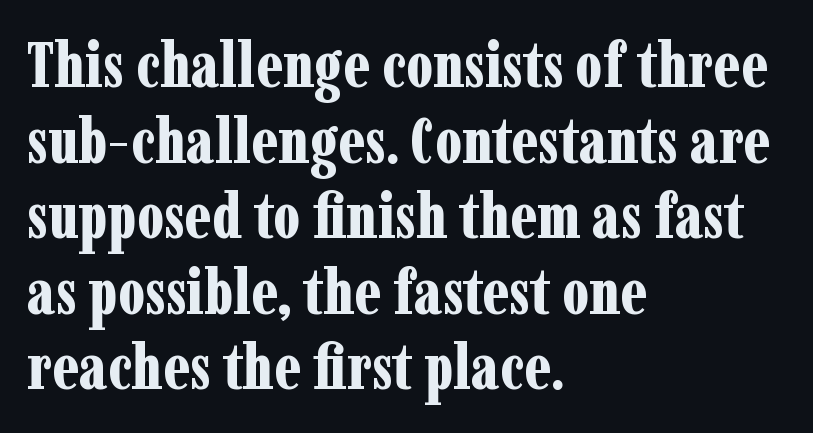
Horizontally, the lines are justified to the leading edge only. Small tapered or slab feet sit at the stroke ends, so this counts as serif. Weight check: bold — yes, fully. The type sits square on the baseline with zero lean. Just letters on the line, the space beneath them empty.
